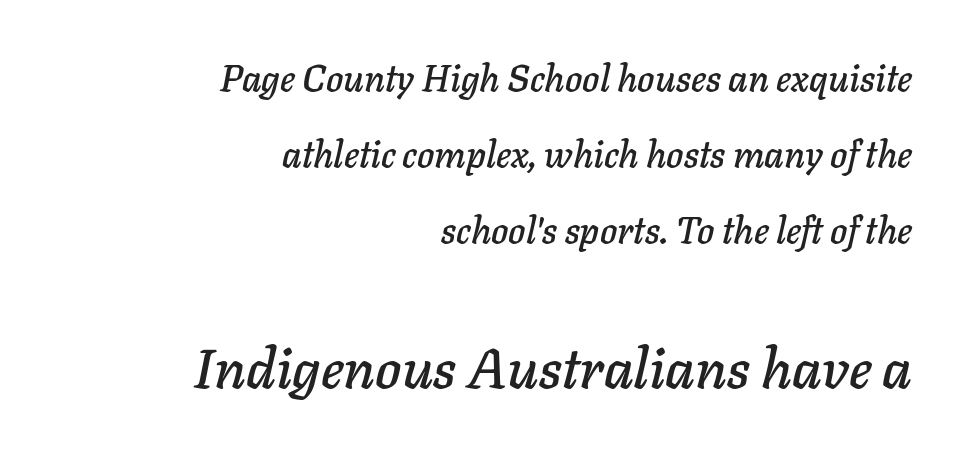
Q: Is the text italic (slanted)? A: Yes, it leans right by about 11 degrees.
Q: Is the text underlined? A: No.
Q: How is the paragraph aligned? A: Right-aligned.
Q: Is the spacing between letters normal or unusually wide? A: Normal.
Q: Is the spacing between lines tight, normal or loose? A: Loose.
Q: Which block of text is set in a larger size, the first (top) or the second (bottom)? A: The second (bottom) one.
Q: Width (condensed, normal, or wide)? A: Normal.
Q: Stroke contrast? A: Low.
Q: x-height? A: Medium.
Q: Monospaced? A: No.
